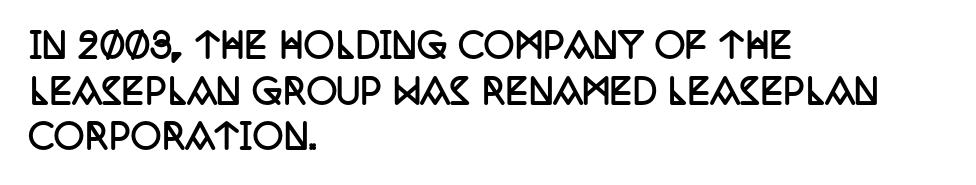
{"serif": "yes", "italic": "no", "bold": "yes", "weight": "semibold", "width": "condensed", "stroke_contrast": "low", "x_height": "large", "monospaced": "no", "underline": "no", "align": "left", "line_spacing": "normal", "line_spacing_ratio": 1.34, "letter_spacing": "normal", "letter_spacing_em": 0.0, "glyph_px": 34}
